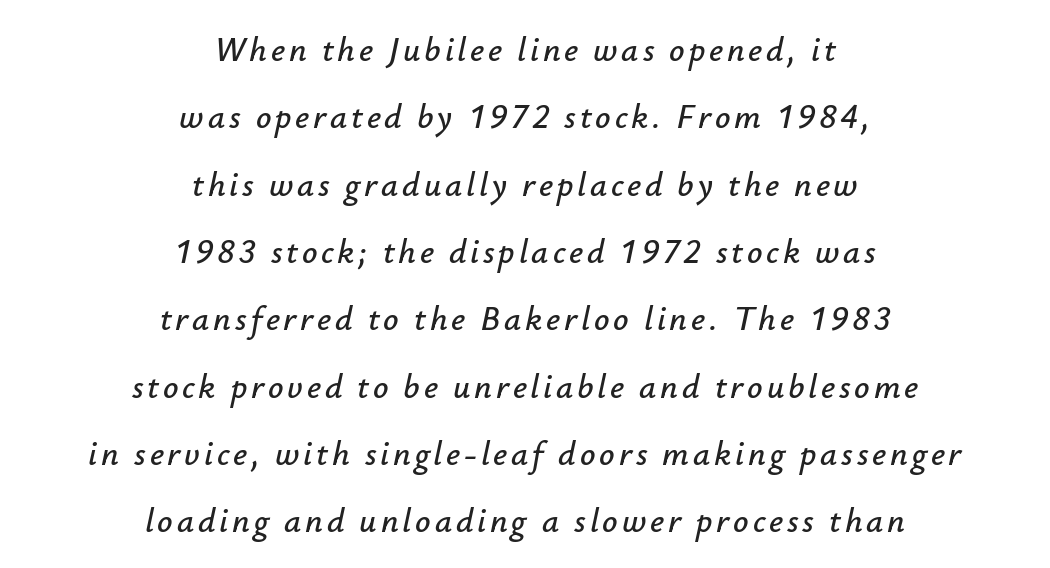
{"italic": "yes", "lean": "right", "slant_degrees": 12, "width": "normal", "stroke_contrast": "low", "x_height": "small", "monospaced": "no", "underline": "no", "align": "center", "line_spacing": "loose", "line_spacing_ratio": 1.98, "glyph_px": 34}
